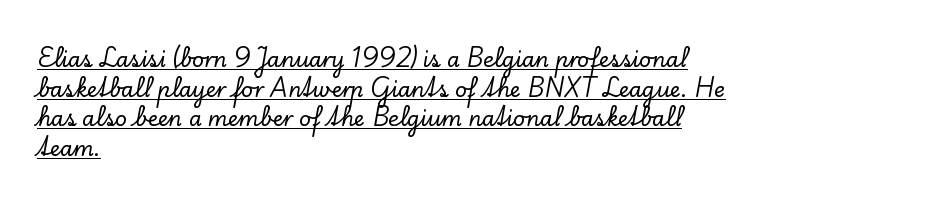
Q: Is the text italic (slanted)? A: Yes.
Q: Is the text underlined? A: Yes.
Q: How is the paragraph aligned? A: Left-aligned.
Q: Is the spacing between letters normal or unusually wide? A: Normal.
Q: Is the spacing between lines tight, normal or loose? A: Normal.
